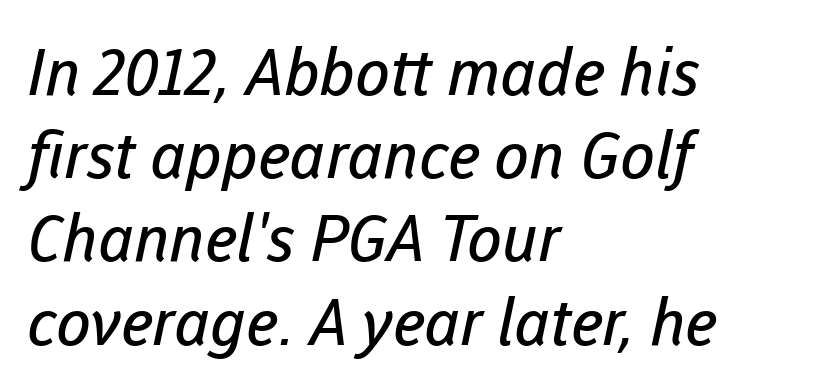
{"serif": "no", "bold": "no", "weight": "regular", "width": "normal", "stroke_contrast": "low", "x_height": "medium", "monospaced": "no", "underline": "no", "align": "left", "line_spacing": "normal", "line_spacing_ratio": 1.3, "letter_spacing": "normal", "letter_spacing_em": 0.0, "glyph_px": 64}
